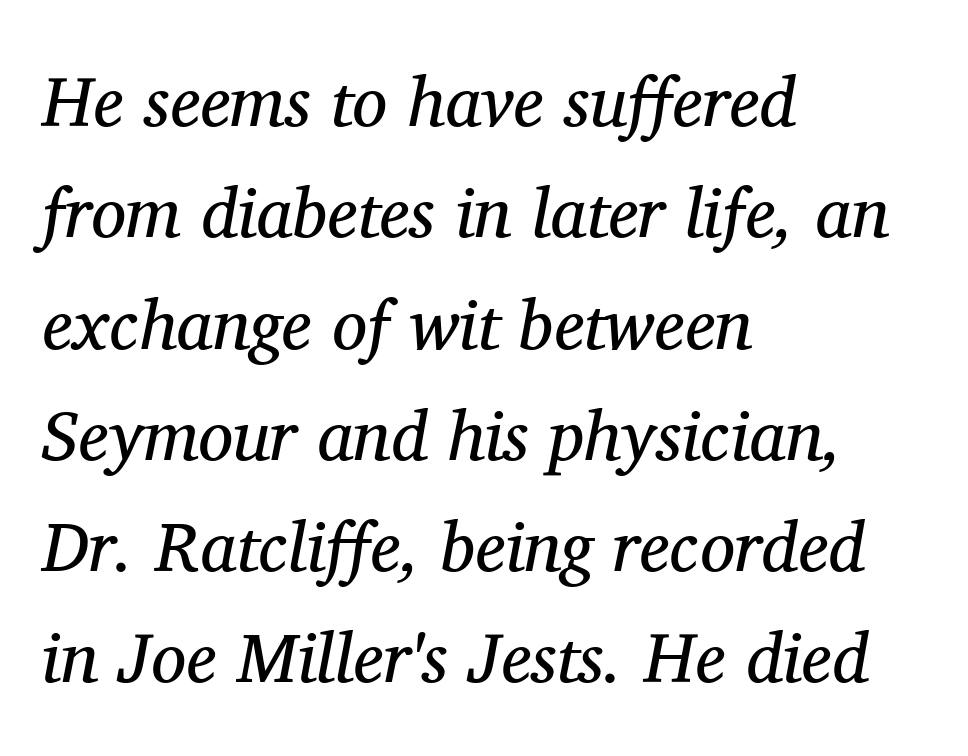
{"serif": "yes", "italic": "yes", "lean": "right", "slant_degrees": 11, "bold": "no", "weight": "regular", "width": "normal", "stroke_contrast": "medium", "x_height": "medium", "monospaced": "no", "underline": "no", "align": "left", "line_spacing": "normal", "line_spacing_ratio": 1.59, "letter_spacing": "normal", "letter_spacing_em": 0.0, "glyph_px": 70}
